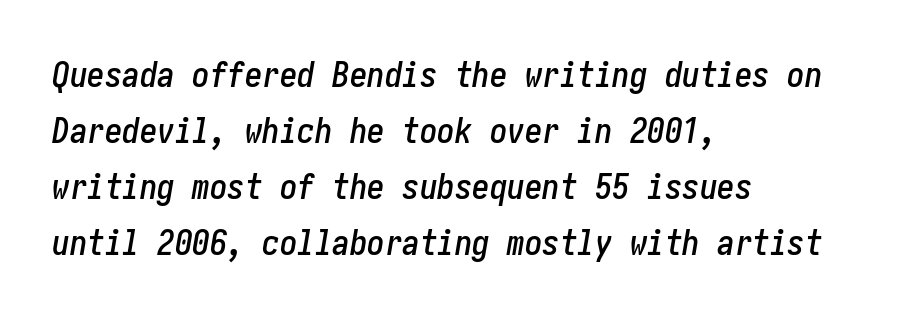
Q: Is the text italic (slanted)? A: Yes, it leans right by about 10 degrees.
Q: Is the text underlined? A: No.
Q: How is the paragraph aligned? A: Left-aligned.
Q: Is the spacing between letters normal or unusually wide? A: Normal.
Q: Is the spacing between lines tight, normal or loose? A: Normal.
Q: Width (condensed, normal, or wide)? A: Condensed.
Q: Stroke contrast? A: Low.
Q: x-height? A: Medium.
